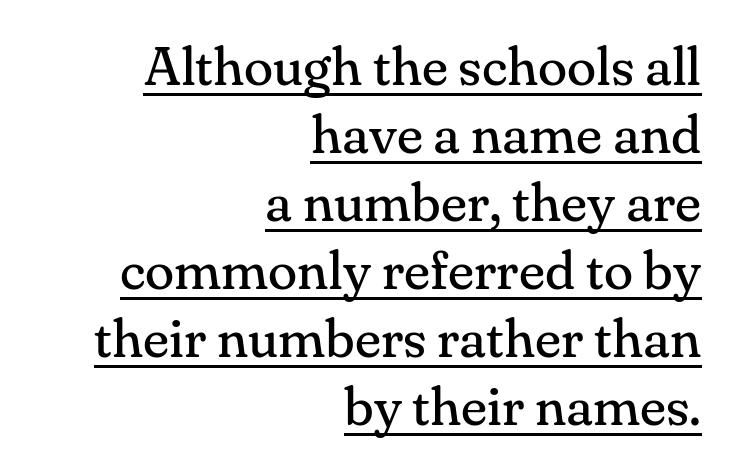
The image shows 54 px regular-weight serif type, upright; set right-aligned, normal line spacing (1.26x), normal letter spacing, underlined; medium stroke contrast and a small x-height.
